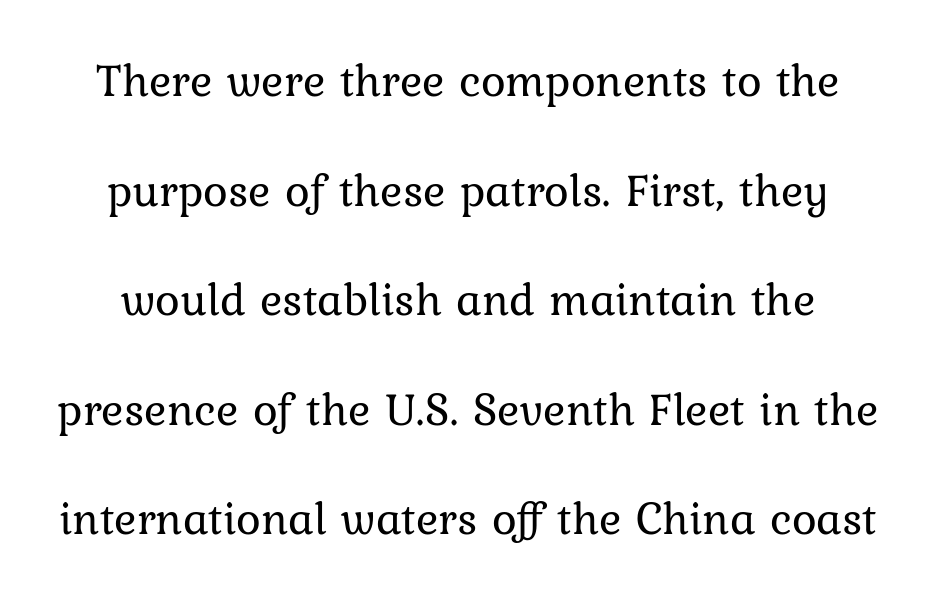
Q: Is the text bold? A: No.
Q: Is the text italic (slanted)? A: No, it is upright.
Q: Is the text underlined? A: No.
Q: How is the paragraph aligned? A: Centered.
Q: Is the spacing between letters normal or unusually wide? A: Normal.
Q: Is the spacing between lines tight, normal or loose? A: Loose.
Q: Width (condensed, normal, or wide)? A: Normal.
Q: Stroke contrast? A: Low.
Q: x-height? A: Medium.
Q: Monospaced? A: No.
